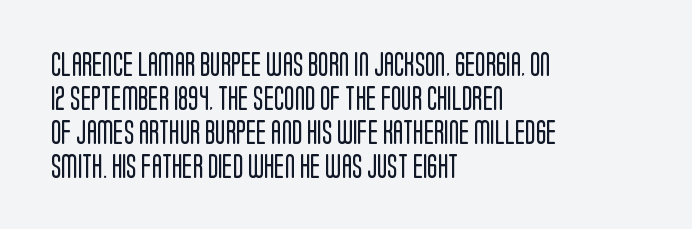
{"italic": "no", "bold": "no", "underline": "no", "align": "left", "line_spacing": "normal", "line_spacing_ratio": 1.41, "letter_spacing": "normal", "letter_spacing_em": 0.0, "glyph_px": 24}
